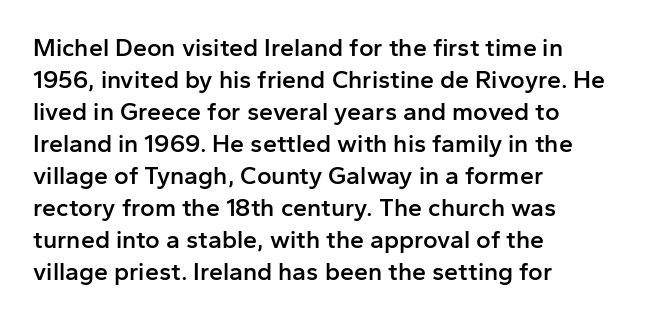
{"italic": "no", "bold": "semi", "underline": "no", "align": "left", "line_spacing": "normal", "line_spacing_ratio": 1.28, "letter_spacing": "normal", "letter_spacing_em": 0.0, "glyph_px": 25}
